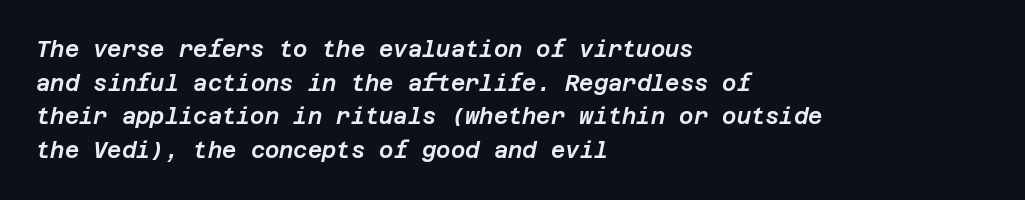
{"italic": "yes", "lean": "right", "slant_degrees": 12, "underline": "no", "align": "left", "line_spacing": "normal", "line_spacing_ratio": 1.53, "letter_spacing": "normal", "letter_spacing_em": 0.0, "glyph_px": 22}
